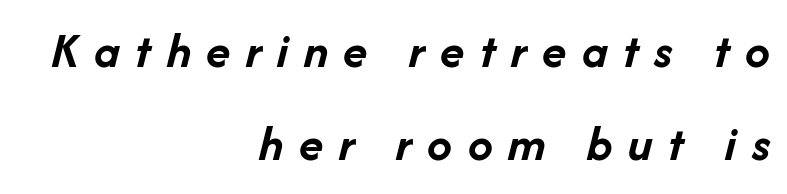
Quick note: underline off. Every row of glyphs terminates at an identical x-position on the right. The whole block is typeset with a tilt. Here the designer chose a conventional face with non-uniform glyph widths.
